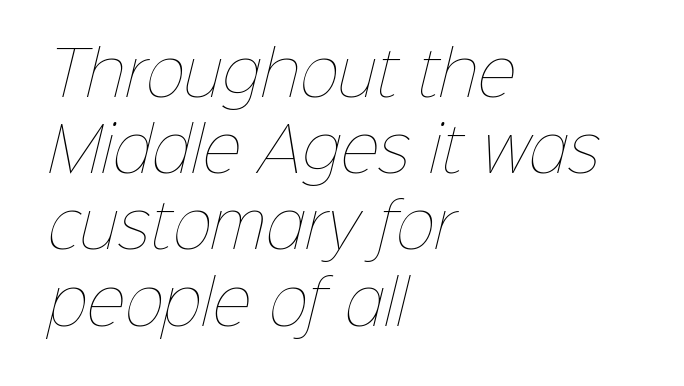
{"bold": "no", "weight": "thin", "width": "normal", "stroke_contrast": "low", "x_height": "medium", "monospaced": "no", "underline": "no", "align": "left", "line_spacing": "normal", "line_spacing_ratio": 1.27, "letter_spacing": "normal", "letter_spacing_em": 0.0, "glyph_px": 60}
